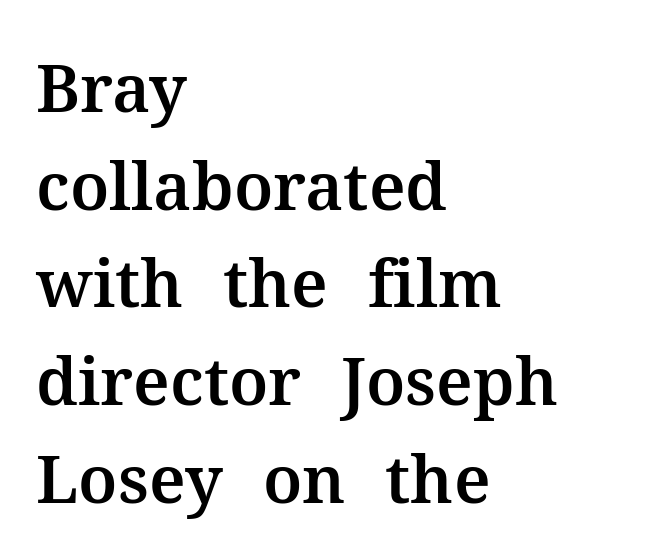
The image shows 66 px serif type, upright; set left-aligned, normal line spacing (1.48x), normal letter spacing, not underlined; medium stroke contrast and a medium x-height.
